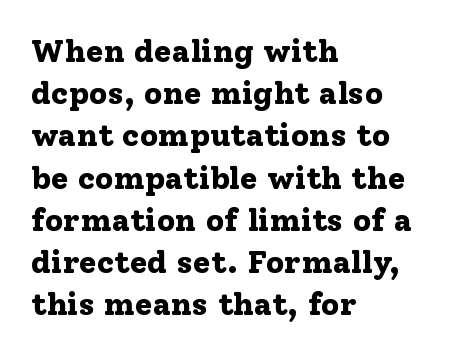
{"serif": "yes", "italic": "no", "bold": "yes", "weight": "bold", "width": "normal", "stroke_contrast": "low", "x_height": "medium", "monospaced": "no", "underline": "no", "align": "left", "line_spacing": "normal", "line_spacing_ratio": 1.32, "letter_spacing": "normal", "letter_spacing_em": 0.0, "glyph_px": 32}
